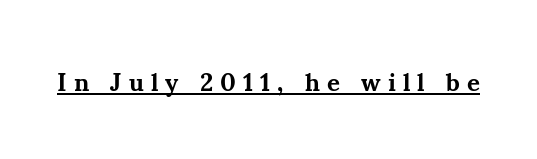
Posture: vertical. Each line of the rendering has a horizontal stroke beneath the glyphs. The characters look thick and weighty, a clear bold. Caption: expanded tracking, letters set apart.
